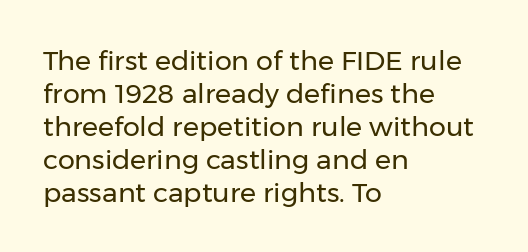
The type sits square on the baseline with zero lean. All the whitespace from short lines collects on the right. Students, note that the glyphs here touch the page at normal intervals. Weight class: somewhere from thin through regular. The foot of each line stays bare and open.
